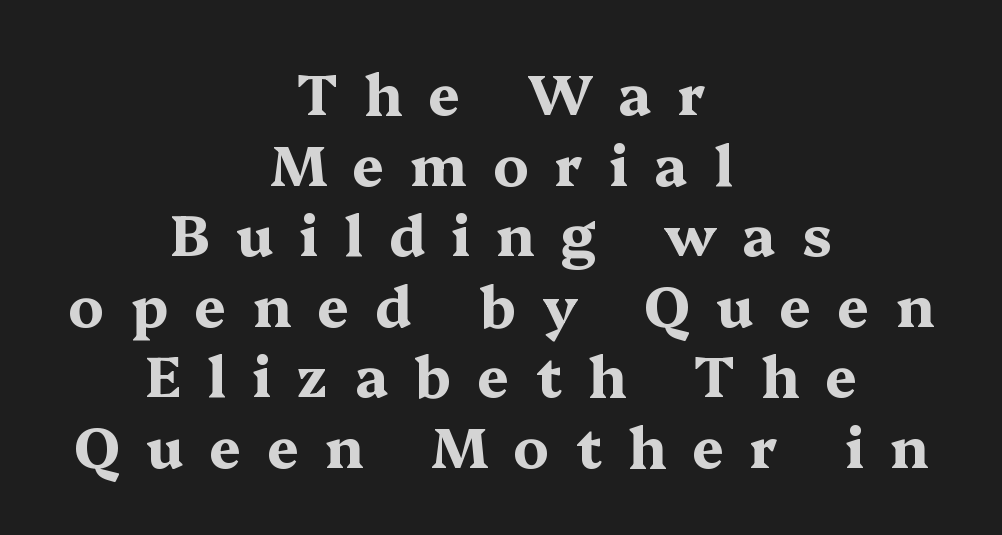
Q: Is the text bold? A: Yes.
Q: Is the text italic (slanted)? A: No, it is upright.
Q: Is the typeface a serif or a sans-serif typeface? A: Serif.
Q: Is the text underlined? A: No.
Q: How is the paragraph aligned? A: Centered.
Q: Is the spacing between letters normal or unusually wide? A: Unusually wide.
Q: Is the spacing between lines tight, normal or loose? A: Normal.
Q: Width (condensed, normal, or wide)? A: Wide.
Q: Stroke contrast? A: Medium.
Q: x-height? A: Medium.
Q: Monospaced? A: No.
